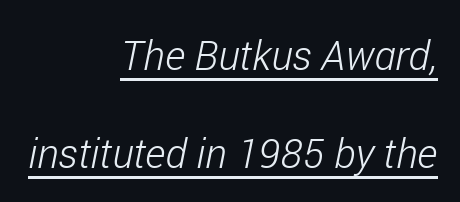
{"italic": "yes", "lean": "right", "slant_degrees": 11, "bold": "no", "weight": "light", "width": "condensed", "stroke_contrast": "low", "x_height": "medium", "monospaced": "no", "underline": "yes", "align": "right", "line_spacing": "loose", "line_spacing_ratio": 2.39, "letter_spacing": "normal", "letter_spacing_em": 0.0, "glyph_px": 41}
